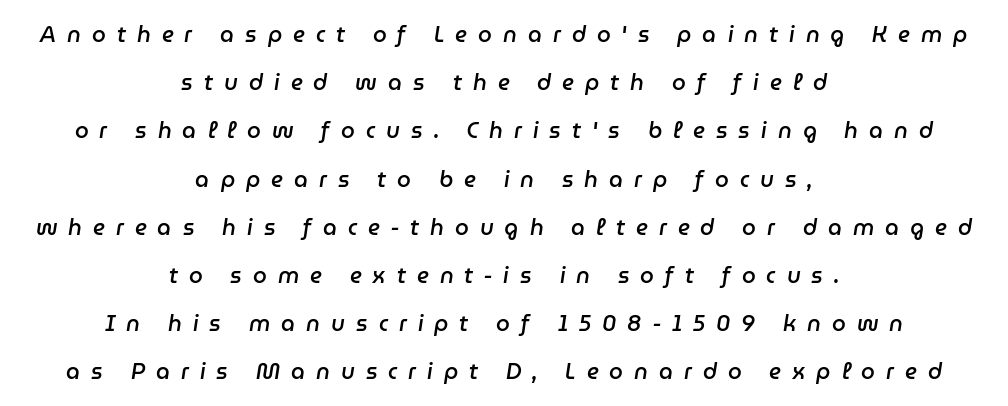
A bare baseline throughout the passage. The rendering uses a large line-height, opening up the rows. The typography opts for an oblique posture over an upright one. The letters are spread apart with noticeably loose tracking. The characters look somewhat weighty, a semibold short of true bold. A centered setting, common on invitations and titles, is used for this passage.
